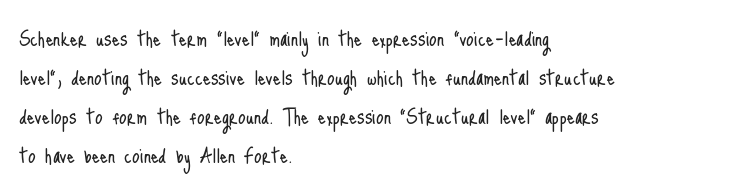
Q: Is the text bold? A: No.
Q: Is the text italic (slanted)? A: No, it is upright.
Q: Is the text underlined? A: No.
Q: How is the paragraph aligned? A: Left-aligned.
Q: Is the spacing between letters normal or unusually wide? A: Normal.
Q: Is the spacing between lines tight, normal or loose? A: Normal.
